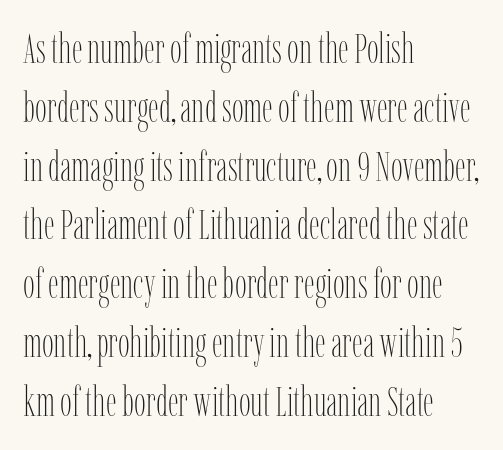
{"italic": "no", "bold": "no", "weight": "thin", "width": "condensed", "stroke_contrast": "low", "x_height": "medium", "monospaced": "no", "underline": "no", "align": "left", "line_spacing": "normal", "line_spacing_ratio": 1.4, "letter_spacing": "normal", "letter_spacing_em": 0.0, "glyph_px": 42}
